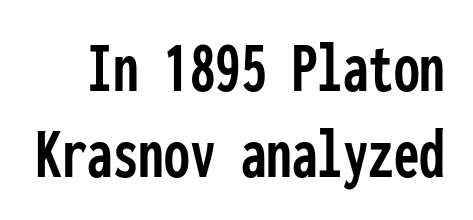
A typesetter would call this monospace, since all characters share one set width. This rendering features lettering with no underline. Ordinary non-slanted type is in use. Standard letterfit; no display-style spreading of the glyphs. Check where the strokes stop: nothing finishes them off — pure sans.
